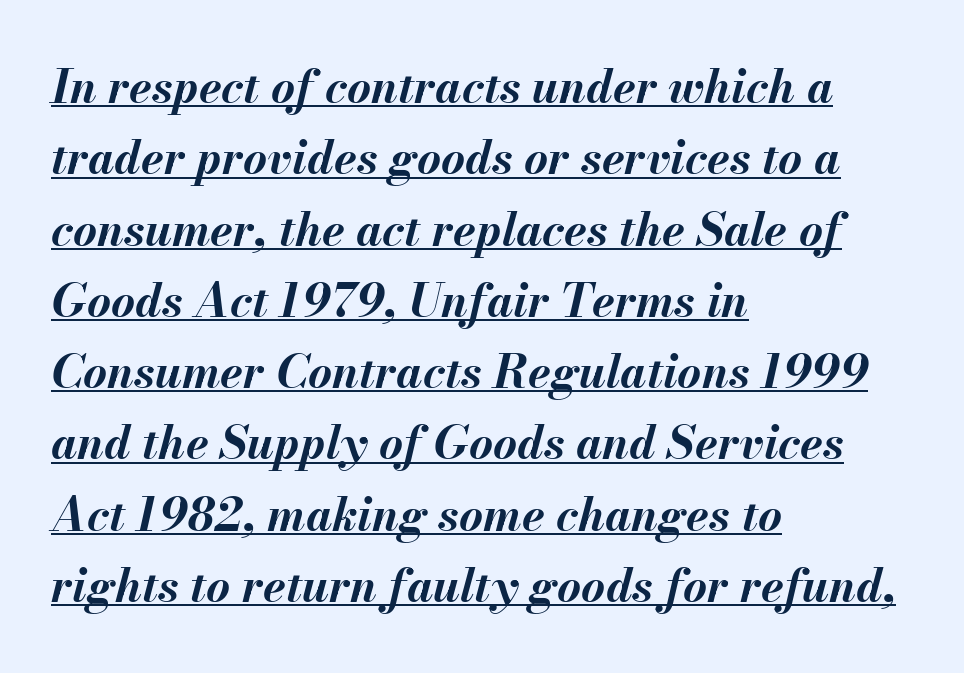
{"italic": "yes", "lean": "right", "slant_degrees": 13, "bold": "yes", "weight": "bold", "width": "normal", "stroke_contrast": "medium", "x_height": "small", "monospaced": "no", "underline": "yes", "align": "left", "line_spacing": "normal", "line_spacing_ratio": 1.55, "letter_spacing": "normal", "letter_spacing_em": 0.0, "glyph_px": 46}
